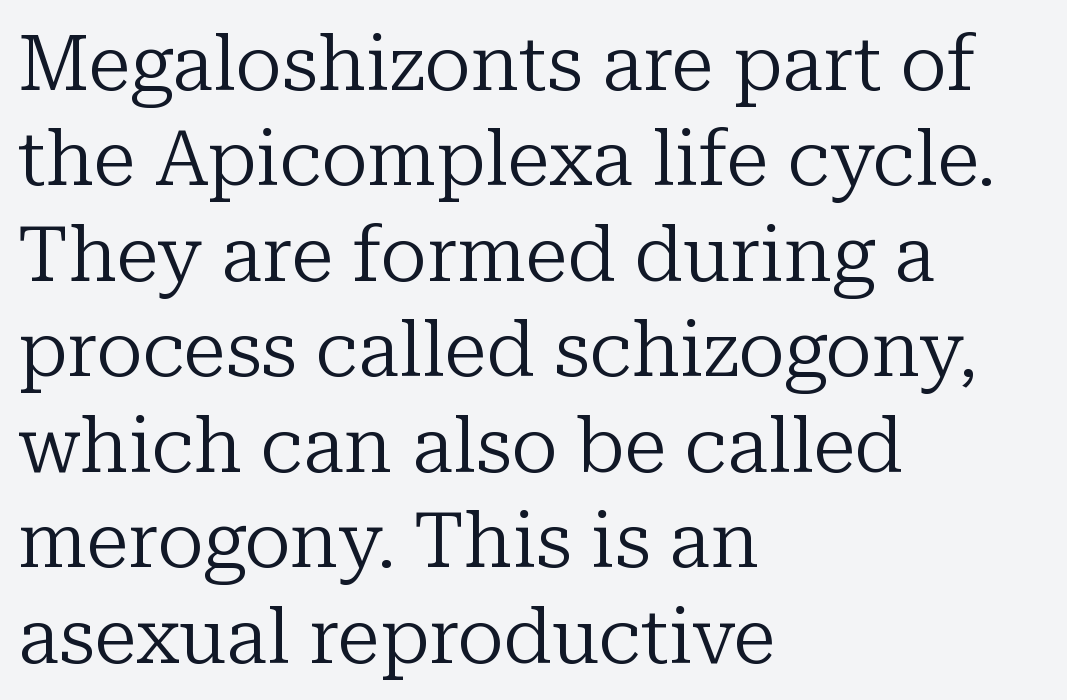
Q: Is the text bold? A: No.
Q: Is the text italic (slanted)? A: No, it is upright.
Q: Is the typeface a serif or a sans-serif typeface? A: Serif.
Q: Is the text underlined? A: No.
Q: How is the paragraph aligned? A: Left-aligned.
Q: Is the spacing between letters normal or unusually wide? A: Normal.
Q: Width (condensed, normal, or wide)? A: Normal.
Q: Stroke contrast? A: Low.
Q: x-height? A: Medium.
Q: Monospaced? A: No.
